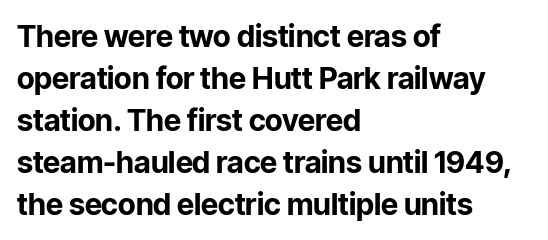
The lines sit at an ordinary, default distance from one another. Each glyph is drawn with heavy, bold strokes. Is there any slant? The stems are plumb. Descender tails drop into unmarked territory.
